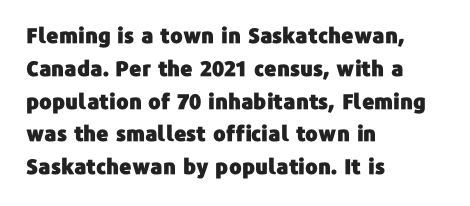
{"italic": "no", "underline": "no", "align": "left", "line_spacing": "normal", "line_spacing_ratio": 1.56, "letter_spacing": "normal", "letter_spacing_em": 0.0, "glyph_px": 21}
